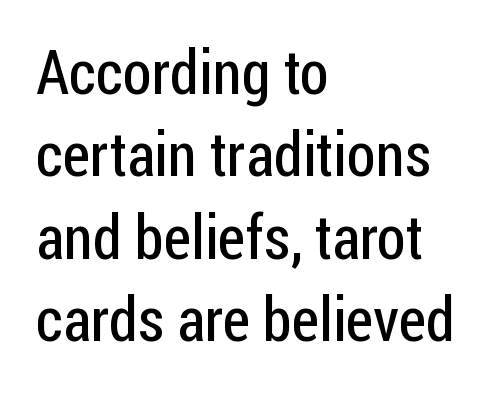
The image shows 62 px regular-weight, condensed sans-serif type, upright; set left-aligned, normal line spacing (1.33x), normal letter spacing, not underlined; low stroke contrast and a medium x-height.
